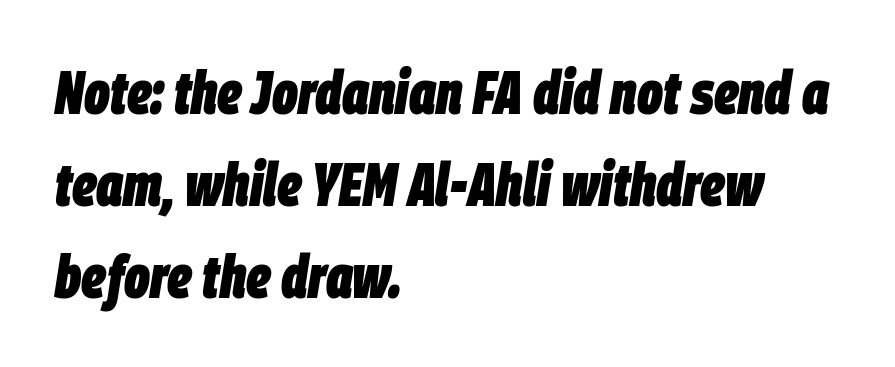
Q: Is the text bold? A: Yes.
Q: Is the text italic (slanted)? A: Yes, it leans right by about 9 degrees.
Q: Is the text underlined? A: No.
Q: How is the paragraph aligned? A: Left-aligned.
Q: Is the spacing between letters normal or unusually wide? A: Normal.
Q: Is the spacing between lines tight, normal or loose? A: Normal.
Q: Width (condensed, normal, or wide)? A: Condensed.
Q: Stroke contrast? A: Low.
Q: x-height? A: Large.
Q: Monospaced? A: No.
